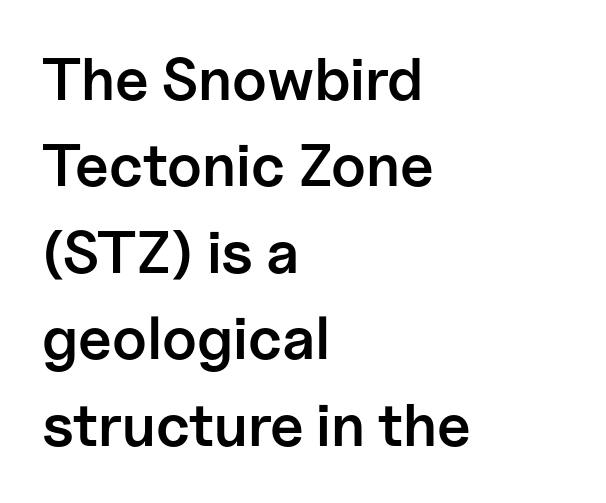
The passage shown is typed in a proportional face where columns would drift. Baseline-to-baseline distance is the conventional proportion of letter height. Look at the bottom of the vertical strokes: they stop flat, with no serifs. Weight: semibold (demi). Observe the ordinary spacing: letters are neighbours, not strangers.
